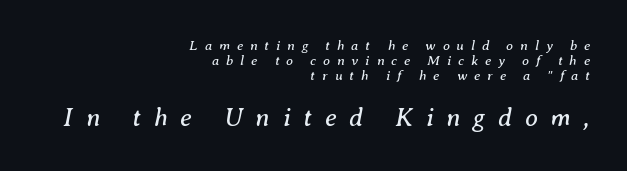
Q: Is the text bold? A: No.
Q: Is the text italic (slanted)? A: Yes, it leans right by about 8 degrees.
Q: Is the text underlined? A: No.
Q: How is the paragraph aligned? A: Right-aligned.
Q: Is the spacing between letters normal or unusually wide? A: Unusually wide.
Q: Is the spacing between lines tight, normal or loose? A: Tight.
Q: Which block of text is set in a larger size, the first (top) or the second (bottom)? A: The second (bottom) one.
